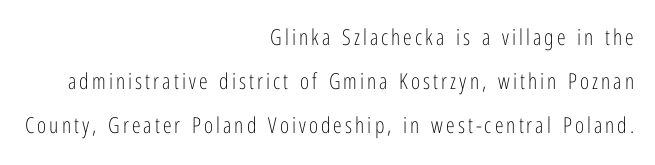
Q: Is the text bold? A: No.
Q: Is the text italic (slanted)? A: No, it is upright.
Q: Is the text underlined? A: No.
Q: How is the paragraph aligned? A: Right-aligned.
Q: Is the spacing between lines tight, normal or loose? A: Loose.
